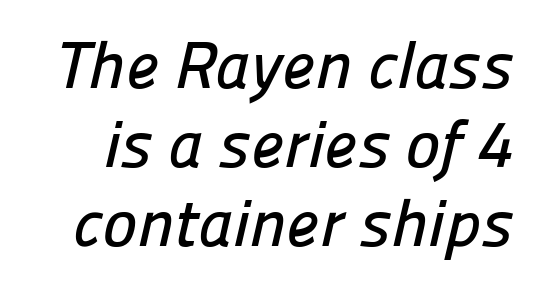
Q: Is the typeface a serif or a sans-serif typeface? A: Sans-serif.
Q: Is the text underlined? A: No.
Q: Is the spacing between letters normal or unusually wide? A: Normal.
Q: Width (condensed, normal, or wide)? A: Normal.
Q: Stroke contrast? A: Low.
Q: x-height? A: Medium.
Q: Monospaced? A: No.
